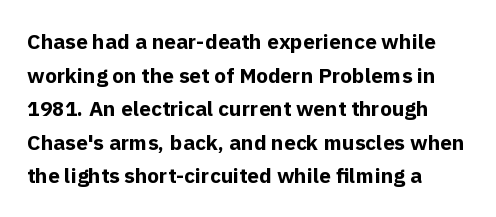
Q: Is the text bold? A: Yes.
Q: Is the text italic (slanted)? A: No, it is upright.
Q: Is the text underlined? A: No.
Q: How is the paragraph aligned? A: Left-aligned.
Q: Is the spacing between letters normal or unusually wide? A: Normal.
Q: Is the spacing between lines tight, normal or loose? A: Normal.
